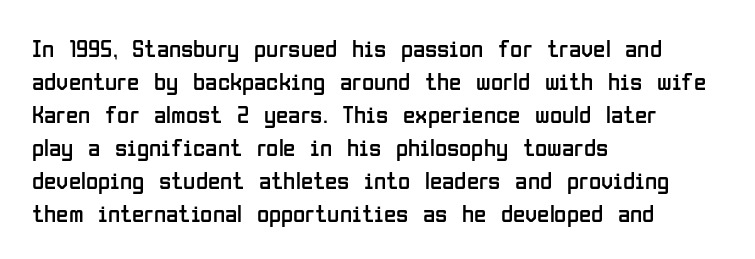
The setting favours the left margin, as ordinary paragraphs usually do. The letters stand upright; this is a roman face. Does the leading feel generous? No, just average. The passage shown has conventional tracking throughout. Each stroke keeps to a modest, everyday thickness or less.
